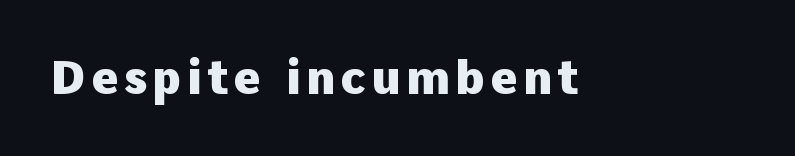
{"serif": "no", "italic": "no", "bold": "yes", "weight": "heavy", "width": "normal", "stroke_contrast": "low", "x_height": "medium", "monospaced": "no", "underline": "no", "glyph_px": 46}
